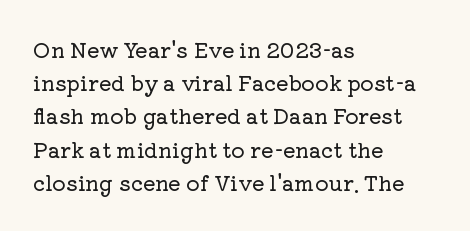
The tracking reads as untouched default to a designer's eye. Anything drawn beneath the words? Only blank space. Leading: standard. The lettering holds an erect, upright posture throughout.
